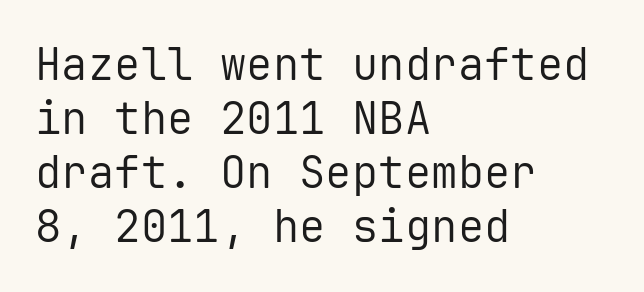
You could call the tracking neutral — neither tight nor loose. Does the lettering tilt? It doesn't — this is upright. If you drew a ruler down the left edge, every line would touch it. The typeface chosen for these lines omits serifs. Check under the words: just untouched page.
